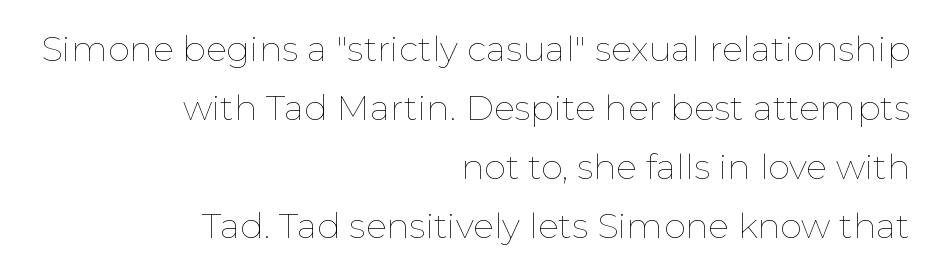
Q: Is the text bold? A: No.
Q: Is the text italic (slanted)? A: No, it is upright.
Q: Is the text underlined? A: No.
Q: How is the paragraph aligned? A: Right-aligned.
Q: Is the spacing between letters normal or unusually wide? A: Normal.
Q: Is the spacing between lines tight, normal or loose? A: Normal.
Q: Width (condensed, normal, or wide)? A: Normal.
Q: Stroke contrast? A: Low.
Q: x-height? A: Medium.
Q: Monospaced? A: No.
